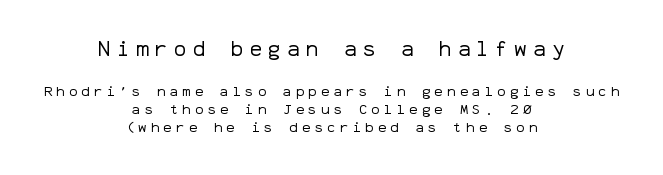
Q: Is the text bold? A: No.
Q: Is the text italic (slanted)? A: No, it is upright.
Q: Is the text underlined? A: No.
Q: How is the paragraph aligned? A: Centered.
Q: Is the spacing between letters normal or unusually wide? A: Unusually wide.
Q: Is the spacing between lines tight, normal or loose? A: Normal.
Q: Which block of text is set in a larger size, the first (top) or the second (bottom)? A: The first (top) one.
